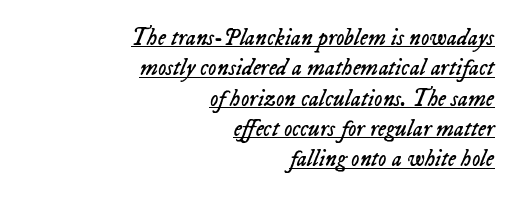
The image shows 23 px text type, italic (leaning right); set right-aligned, normal line spacing (1.32x), normal letter spacing, underlined.
